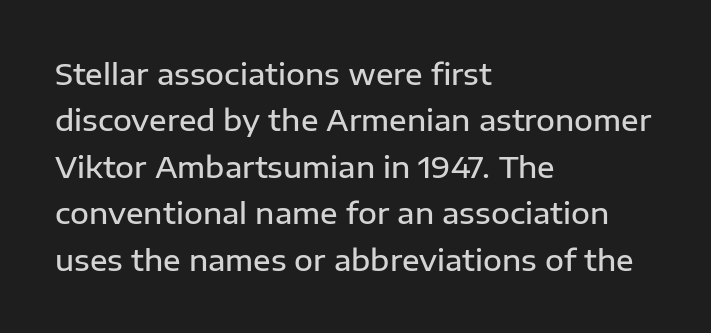
Q: Is the text bold? A: Semi-bold.
Q: Is the text italic (slanted)? A: No, it is upright.
Q: Is the typeface a serif or a sans-serif typeface? A: Sans-serif.
Q: Is the text underlined? A: No.
Q: How is the paragraph aligned? A: Left-aligned.
Q: Is the spacing between letters normal or unusually wide? A: Normal.
Q: Is the spacing between lines tight, normal or loose? A: Normal.
Q: Width (condensed, normal, or wide)? A: Normal.
Q: Stroke contrast? A: Low.
Q: x-height? A: Medium.
Q: Monospaced? A: No.
